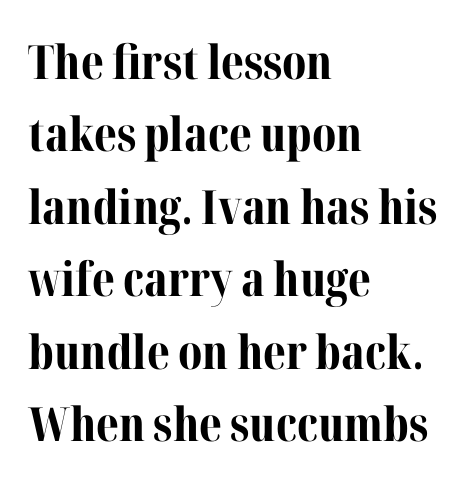
You could not count columns in this text — the font is proportionally spaced. Strong, thick strokes mark this as bold type. Each line starts at the same left margin while the right side varies. Regarding serifs, this sample has them.
